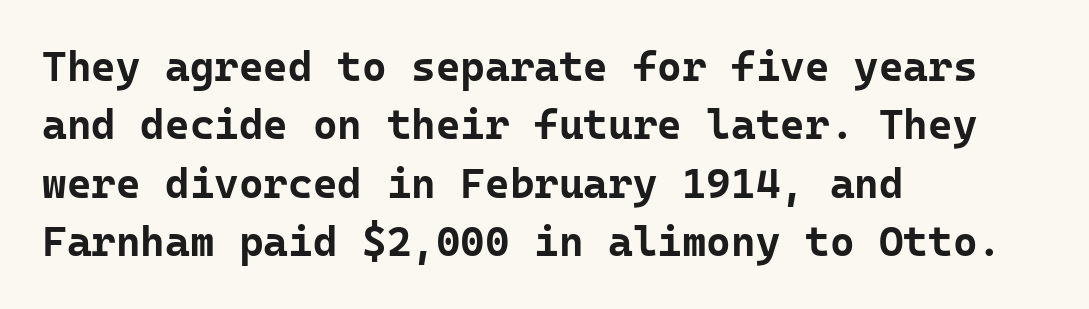
Q: Is the text bold? A: Yes.
Q: Is the text italic (slanted)? A: No, it is upright.
Q: Is the typeface a serif or a sans-serif typeface? A: Sans-serif.
Q: Is the text underlined? A: No.
Q: How is the paragraph aligned? A: Left-aligned.
Q: Is the spacing between letters normal or unusually wide? A: Normal.
Q: Is the spacing between lines tight, normal or loose? A: Normal.
Q: Width (condensed, normal, or wide)? A: Normal.
Q: Stroke contrast? A: Low.
Q: x-height? A: Medium.
Q: Monospaced? A: Yes.
